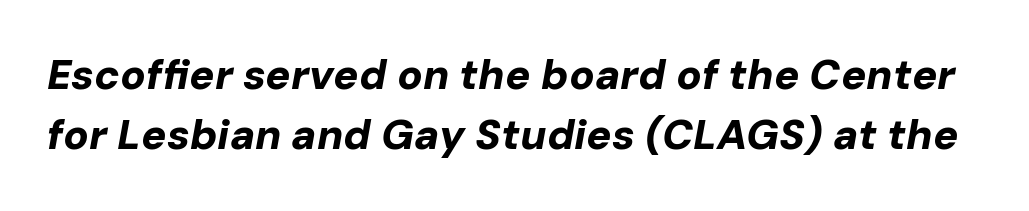
{"italic": "yes", "lean": "right", "slant_degrees": 10, "bold": "yes", "weight": "bold", "width": "normal", "stroke_contrast": "low", "x_height": "medium", "monospaced": "no", "underline": "no", "line_spacing": "normal", "line_spacing_ratio": 1.43, "letter_spacing": "normal", "letter_spacing_em": 0.0, "glyph_px": 42}
